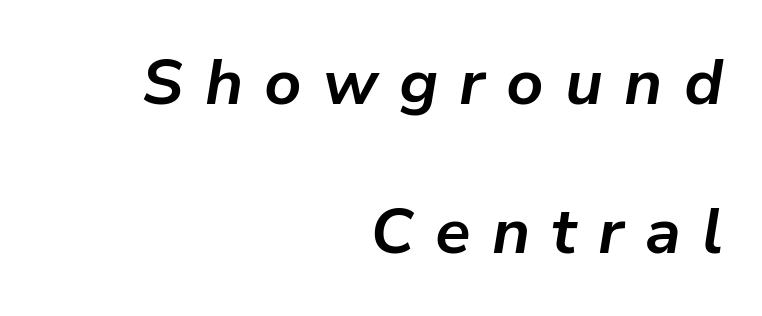
{"italic": "yes", "lean": "right", "slant_degrees": 9, "bold": "yes", "weight": "bold", "width": "normal", "stroke_contrast": "low", "x_height": "medium", "monospaced": "no", "underline": "no", "align": "right", "line_spacing": "loose", "line_spacing_ratio": 2.33, "letter_spacing": "wide", "letter_spacing_em": 0.33, "glyph_px": 64}
